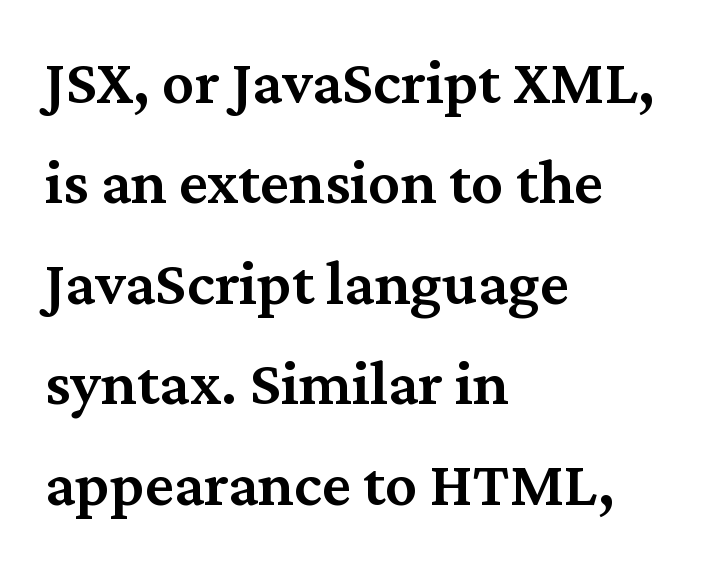
The typesetter chose a ragged-right arrangement here. A typesetter would call this proportional, since set widths differ per character. A fair bit of extra ink — the face is semibold, not bold. How are the letters spaced? Ordinarily, with no added tracking. The rendering shows small feet on the letterforms — a serif design.
